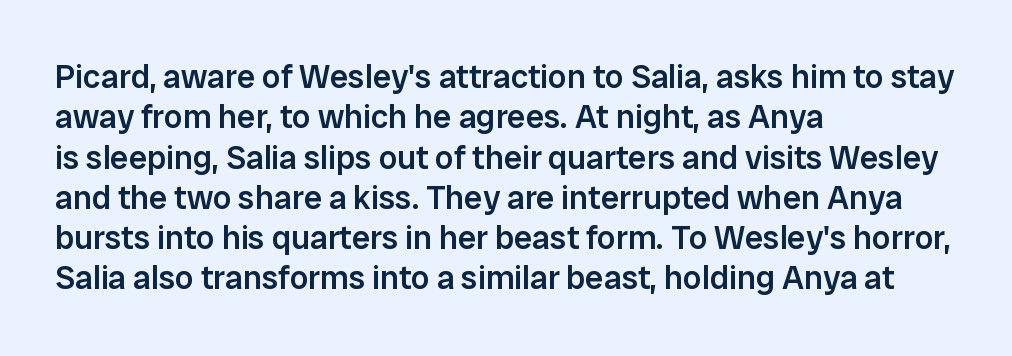
Q: Is the text bold? A: Semi-bold.
Q: Is the text italic (slanted)? A: No, it is upright.
Q: Is the typeface a serif or a sans-serif typeface? A: Sans-serif.
Q: Is the text underlined? A: No.
Q: How is the paragraph aligned? A: Left-aligned.
Q: Is the spacing between letters normal or unusually wide? A: Normal.
Q: Width (condensed, normal, or wide)? A: Normal.
Q: Stroke contrast? A: Low.
Q: x-height? A: Medium.
Q: Monospaced? A: No.
